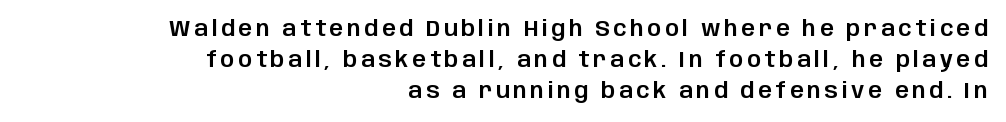
Letters rest on an invisible, unmarked baseline. Ordinary non-slanted type is in use. Interline gaps are of average width in this sample. One-word summary of the alignment: right.
